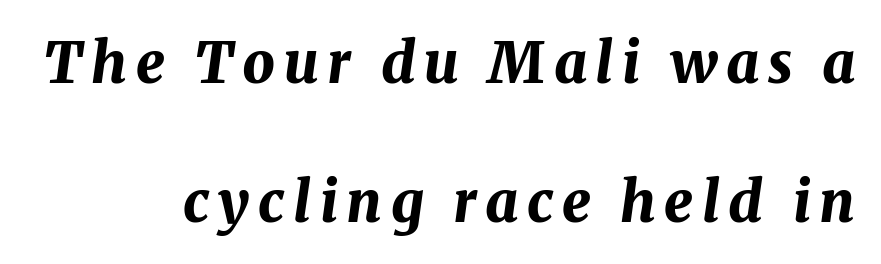
Q: Is the text bold? A: Yes.
Q: Is the text italic (slanted)? A: Yes, it leans right by about 8 degrees.
Q: Is the text underlined? A: No.
Q: How is the paragraph aligned? A: Right-aligned.
Q: Is the spacing between lines tight, normal or loose? A: Loose.
Q: Width (condensed, normal, or wide)? A: Normal.
Q: Stroke contrast? A: Medium.
Q: x-height? A: Medium.
Q: Monospaced? A: No.
